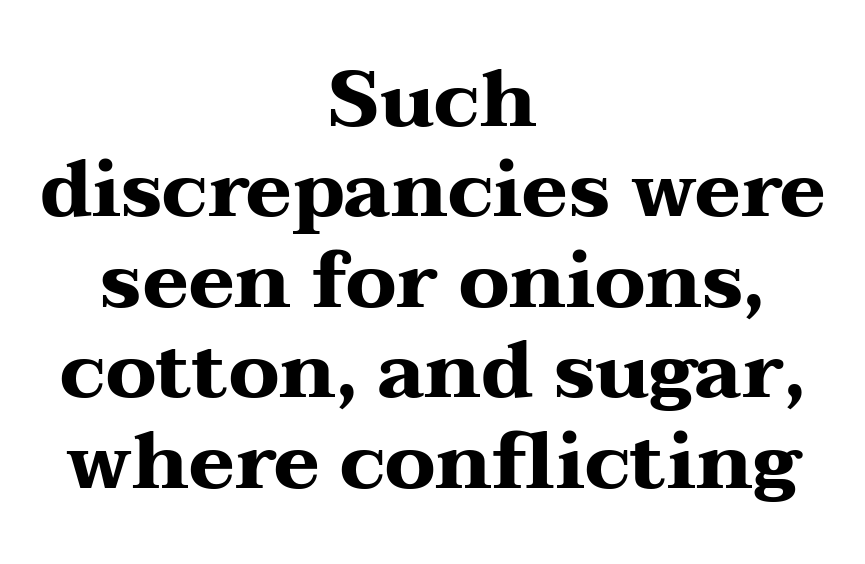
{"serif": "yes", "italic": "no", "bold": "yes", "weight": "heavy", "width": "wide", "stroke_contrast": "medium", "x_height": "medium", "monospaced": "no", "underline": "no", "align": "center", "line_spacing_ratio": 1.16, "letter_spacing": "normal", "letter_spacing_em": 0.0, "glyph_px": 78}
